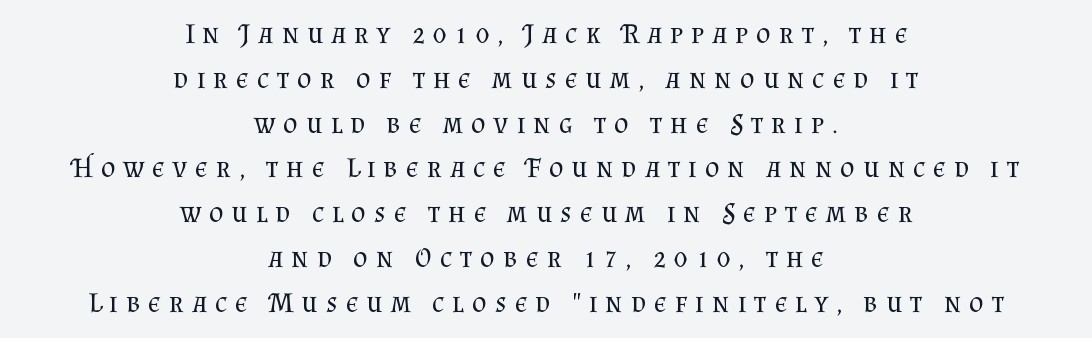
This sample keeps an unexceptional amount of space between lines. The passage shown is typed in a proportional face where columns would drift. The glyphs in this specimen are seriffed. Decoration check: the copy has no underline.
